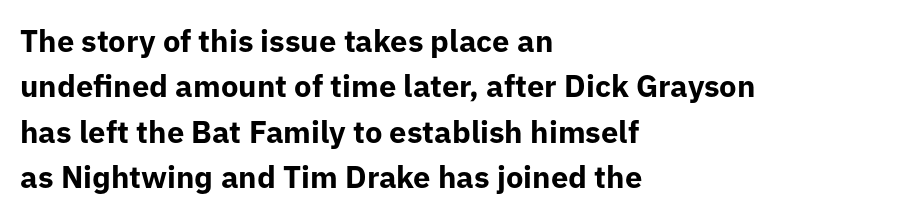
{"serif": "no", "italic": "no", "bold": "yes", "weight": "bold", "width": "normal", "stroke_contrast": "low", "x_height": "medium", "monospaced": "no", "underline": "no", "align": "left", "line_spacing": "normal", "line_spacing_ratio": 1.46, "letter_spacing": "normal", "letter_spacing_em": 0.0, "glyph_px": 31}
